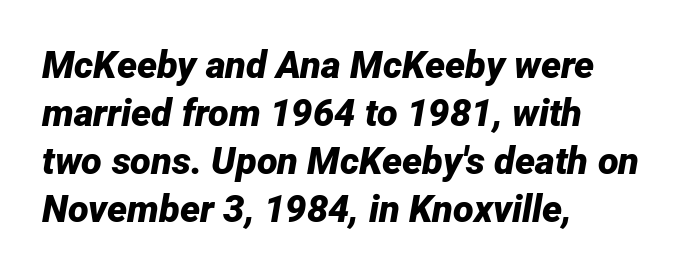
Q: Is the text bold? A: Yes.
Q: Is the text italic (slanted)? A: Yes, it leans right by about 12 degrees.
Q: Is the text underlined? A: No.
Q: How is the paragraph aligned? A: Left-aligned.
Q: Is the spacing between letters normal or unusually wide? A: Normal.
Q: Is the spacing between lines tight, normal or loose? A: Normal.
Q: Width (condensed, normal, or wide)? A: Normal.
Q: Stroke contrast? A: Low.
Q: x-height? A: Medium.
Q: Monospaced? A: No.
